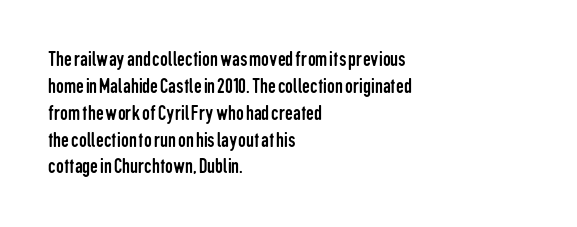
The image shows 22 px text type, upright; set left-aligned, line spacing 1.22x, normal letter spacing, not underlined.
